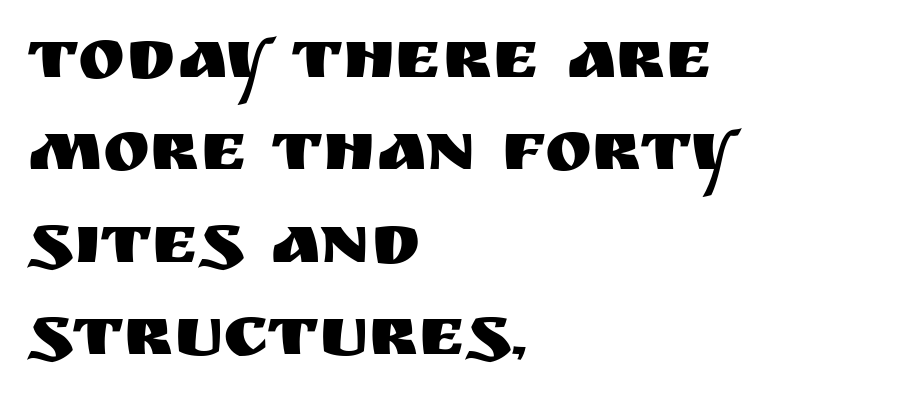
{"serif": "no", "italic": "no", "width": "normal", "stroke_contrast": "medium", "x_height": "large", "monospaced": "no", "underline": "no", "align": "left", "line_spacing": "normal", "line_spacing_ratio": 1.3, "letter_spacing": "normal", "letter_spacing_em": 0.0, "glyph_px": 71}
